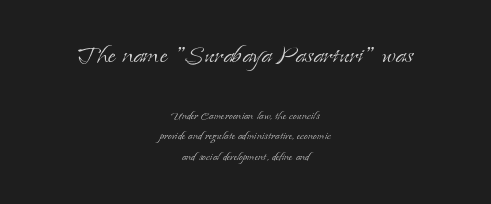
The lines sit at an ordinary, default distance from one another. This rendering employs a face with finishing strokes, i.e., a serif. Honestly, there is no underline to notice here at all. Bigger letters appear in the top chunk; the bottom chunk is reduced.
